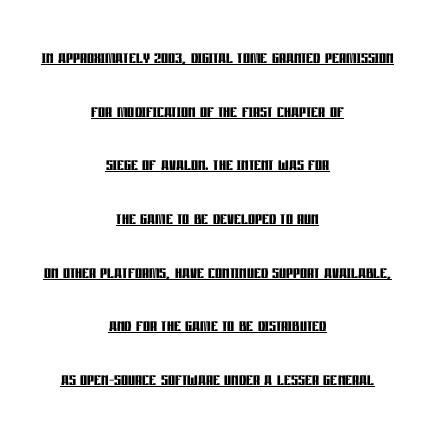
{"italic": "no", "bold": "yes", "underline": "yes", "align": "center", "line_spacing": "loose", "line_spacing_ratio": 2.44, "letter_spacing": "normal", "letter_spacing_em": 0.0, "glyph_px": 22}
